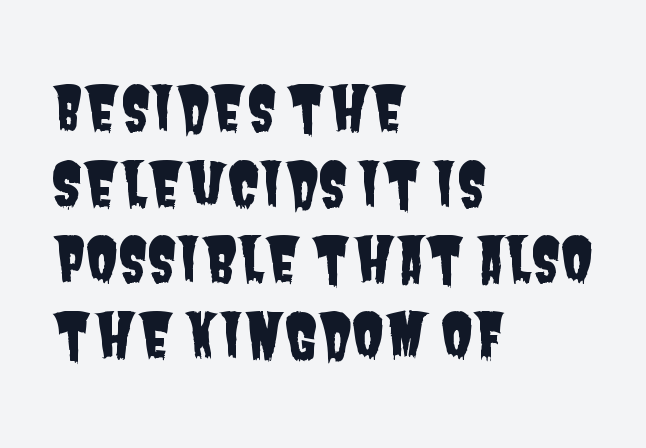
The image shows 60 px condensed sans-serif type; set left-aligned, normal line spacing (1.26x), normal letter spacing, not underlined; low stroke contrast and a large x-height.
